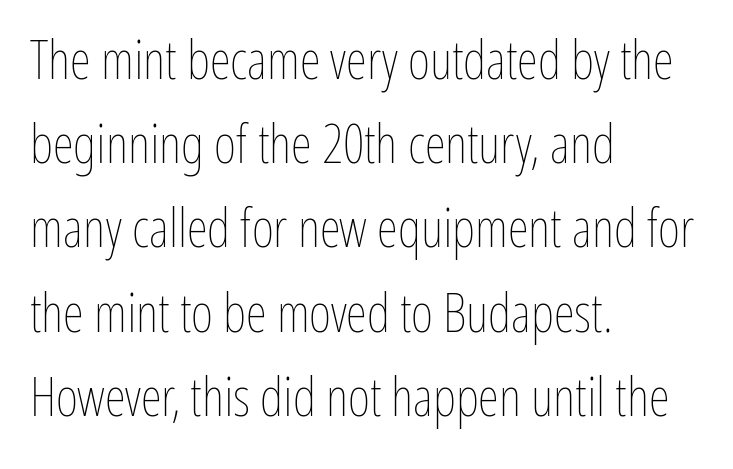
The image shows 54 px thin, condensed type, upright; set left-aligned, normal line spacing (1.56x), normal letter spacing, not underlined; low stroke contrast and a medium x-height.
